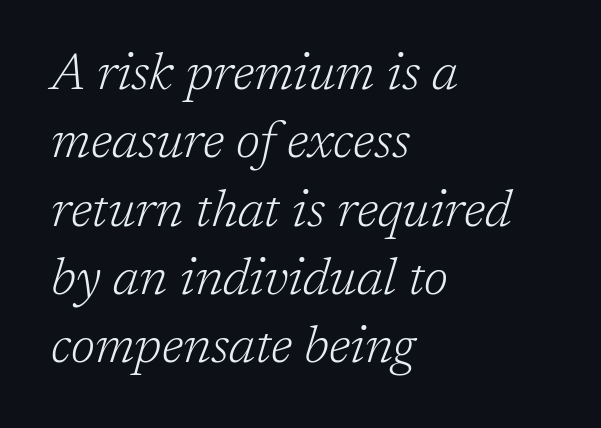
This rendering uses left alignment, leaving the right contour irregular. Quick note: underline off. Regarding serifs, this sample has them. The passage shown is not bold in any degree. Compared with typical paragraphs, the rows here are spaced about the same.
